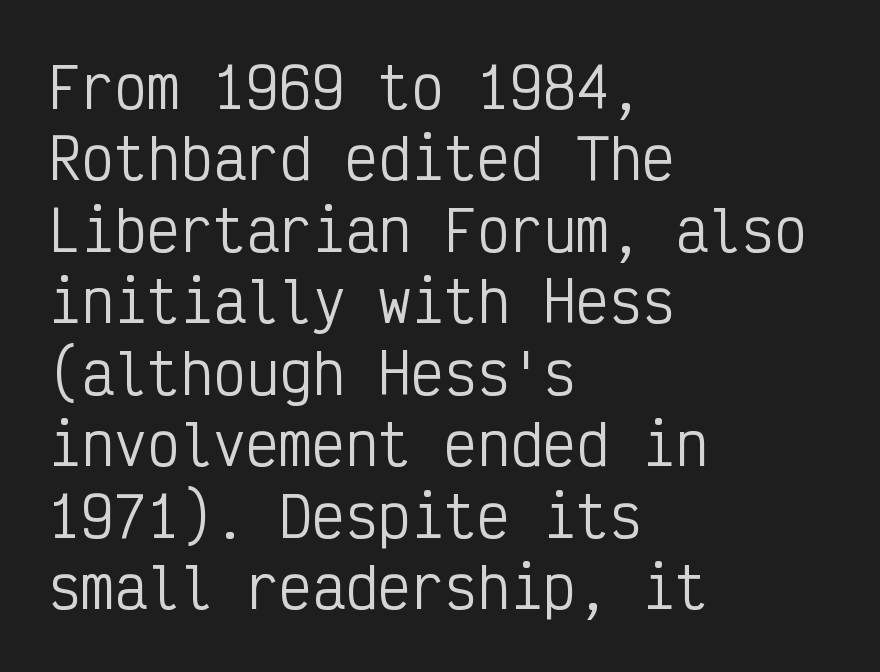
Q: Is the text bold? A: No.
Q: Is the text italic (slanted)? A: No, it is upright.
Q: Is the typeface a serif or a sans-serif typeface? A: Sans-serif.
Q: Is the text underlined? A: No.
Q: How is the paragraph aligned? A: Left-aligned.
Q: Is the spacing between letters normal or unusually wide? A: Normal.
Q: Is the spacing between lines tight, normal or loose? A: Normal.
Q: Width (condensed, normal, or wide)? A: Condensed.
Q: Stroke contrast? A: Low.
Q: x-height? A: Medium.
Q: Monospaced? A: Yes.
